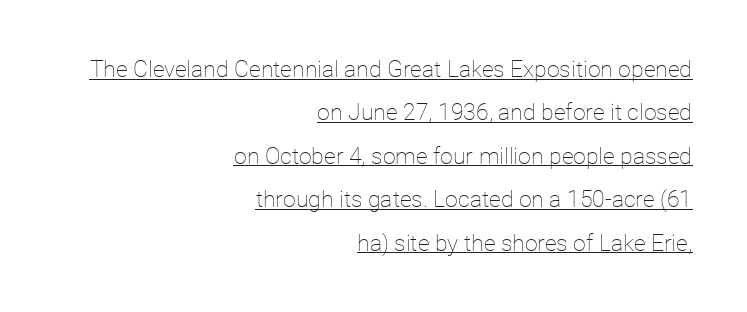
The image shows 23 px text type, upright; set right-aligned, line spacing 1.89x, normal letter spacing, underlined.
